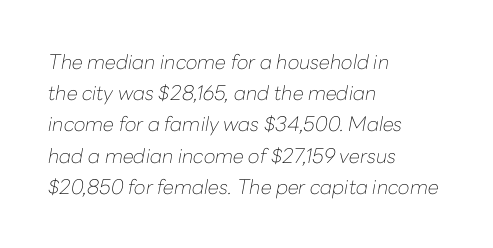
Q: Is the text bold? A: No.
Q: Is the text italic (slanted)? A: Yes, it leans right by about 10 degrees.
Q: Is the text underlined? A: No.
Q: How is the paragraph aligned? A: Left-aligned.
Q: Is the spacing between letters normal or unusually wide? A: Normal.
Q: Is the spacing between lines tight, normal or loose? A: Normal.
